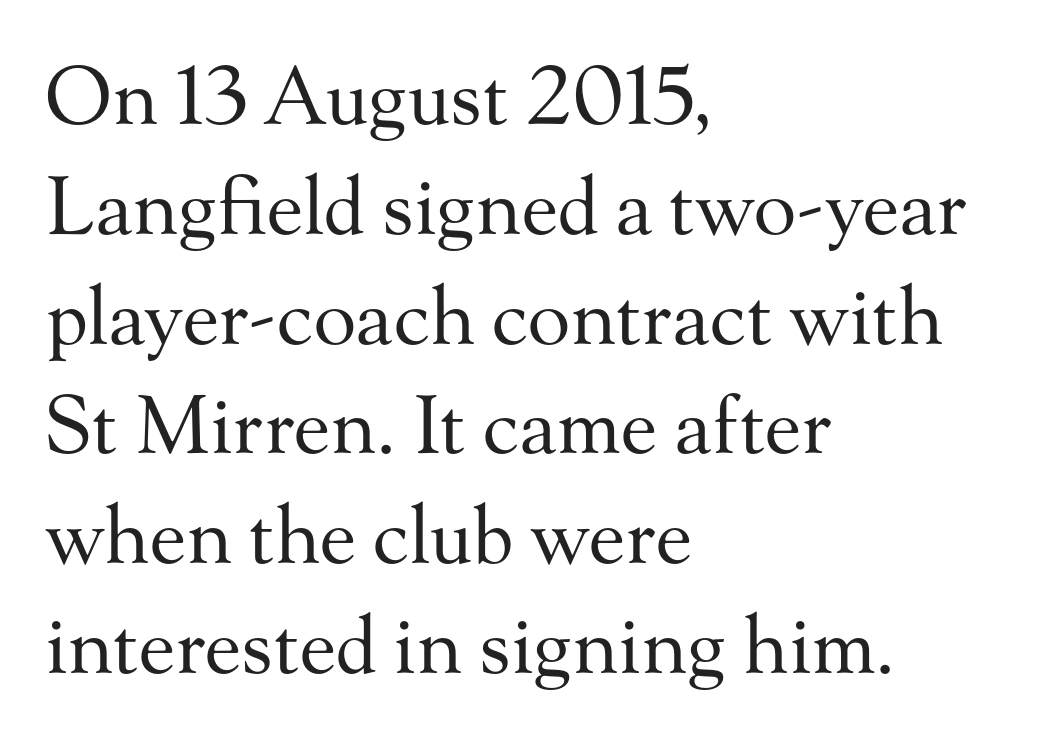
Q: Is the text bold? A: No.
Q: Is the text italic (slanted)? A: No, it is upright.
Q: Is the typeface a serif or a sans-serif typeface? A: Serif.
Q: Is the text underlined? A: No.
Q: How is the paragraph aligned? A: Left-aligned.
Q: Is the spacing between letters normal or unusually wide? A: Normal.
Q: Is the spacing between lines tight, normal or loose? A: Normal.
Q: Width (condensed, normal, or wide)? A: Normal.
Q: Stroke contrast? A: Medium.
Q: x-height? A: Small.
Q: Monospaced? A: No.
